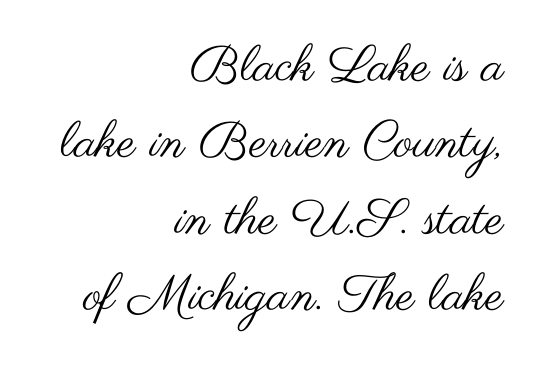
The passage is arranged like a letterhead date or caption credit — flush right. Each letter's strokes conclude bluntly, with no projecting serifs. The letters sit at their default tracking, neither squeezed nor spread. The rendering uses a moderate line-height, typical for paragraphs.
